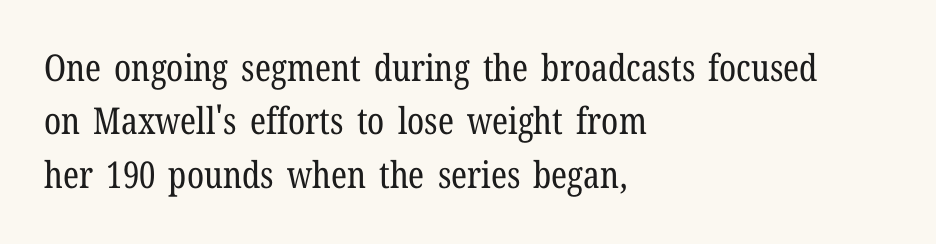
The image shows 37 px regular-weight, condensed serif type, upright; set left-aligned, normal line spacing (1.44x), normal letter spacing, not underlined; low stroke contrast and a medium x-height.
